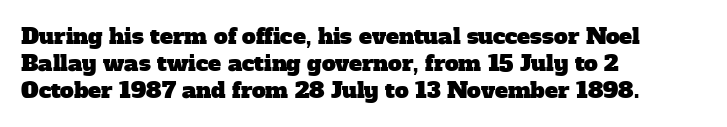
The image shows 22 px text type; set left-aligned, line spacing 1.22x, normal letter spacing, not underlined.
